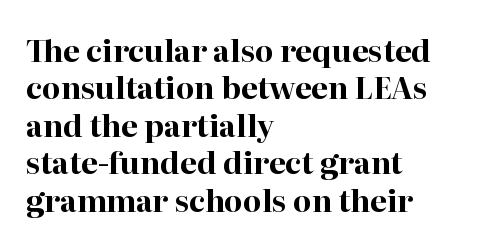
The image shows 30 px bold serif type, upright; set left-aligned, normal line spacing (1.25x), normal letter spacing, not underlined; high stroke contrast and a medium x-height.
